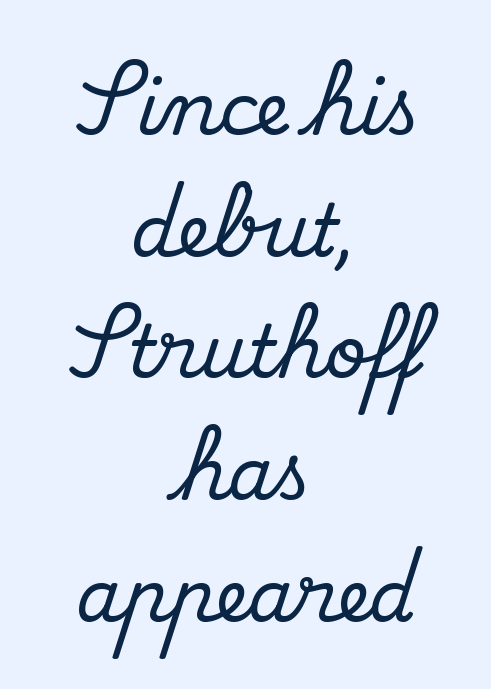
Think of a printed novel: that variable character pitch is what you see here. Is the letter spacing exaggerated? No — it looks like the ordinary default. Typeset on center — no edge is straight. The glyphs in this specimen are seriffed.
